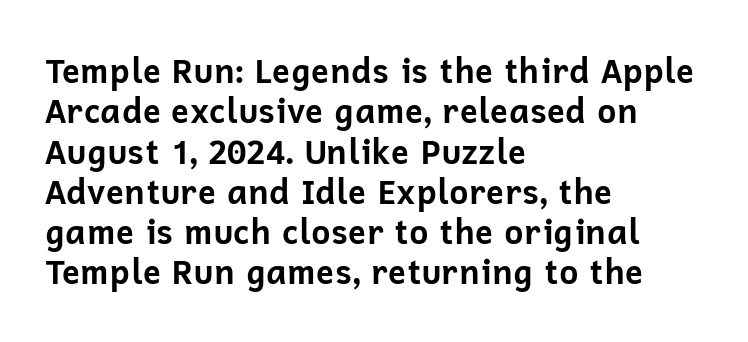
The image shows 33 px bold sans-serif type, upright; set left-aligned, line spacing 1.22x, normal letter spacing, not underlined; low stroke contrast and a medium x-height.
